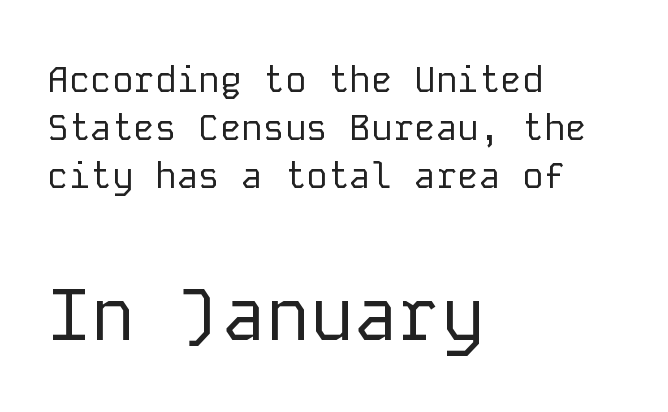
The passage shown is typeset with a sans-serif family. Here the designer chose a console-style face with uniform glyph widths. Do the letters lean? They stand straight. Successive baselines arrive at the customary interval. On a weight scale, this lands at 450 or below.
